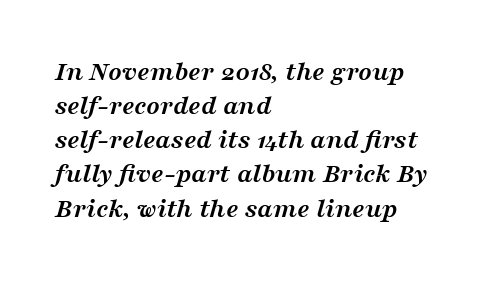
The image shows 28 px semibold, wide serif type, italic (leaning right); set left-aligned, line spacing 1.22x, normal letter spacing, not underlined; medium stroke contrast and a medium x-height.
